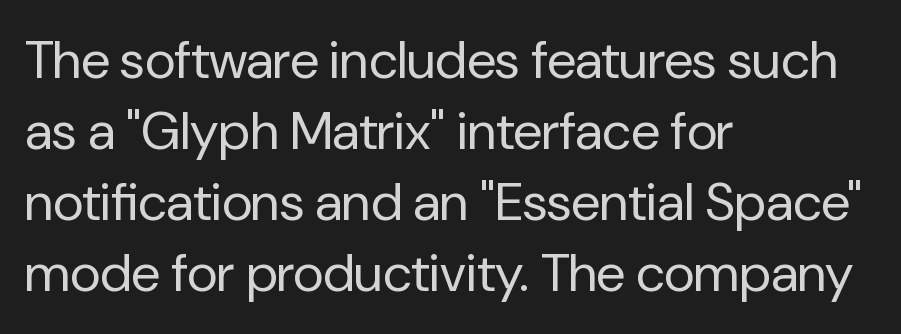
Q: Is the text bold? A: No.
Q: Is the text italic (slanted)? A: No, it is upright.
Q: Is the typeface a serif or a sans-serif typeface? A: Sans-serif.
Q: Is the text underlined? A: No.
Q: How is the paragraph aligned? A: Left-aligned.
Q: Is the spacing between letters normal or unusually wide? A: Normal.
Q: Is the spacing between lines tight, normal or loose? A: Normal.
Q: Width (condensed, normal, or wide)? A: Normal.
Q: Stroke contrast? A: Low.
Q: x-height? A: Medium.
Q: Monospaced? A: No.
